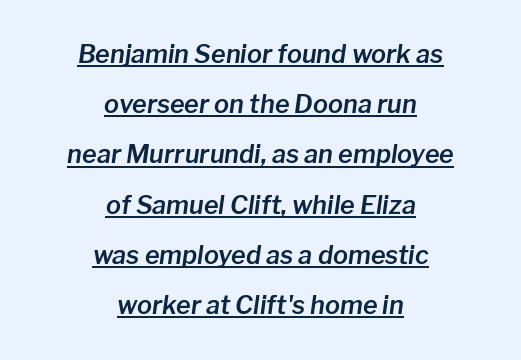
The image shows 25 px text type, italic (leaning right); set centered, loose line spacing (2.01x), normal letter spacing, underlined.
